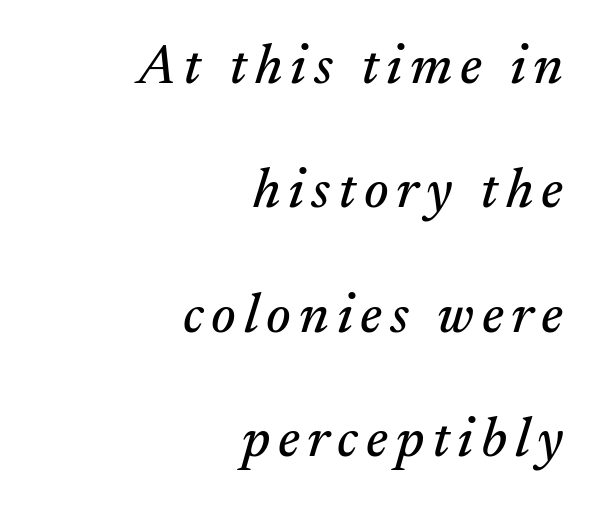
The image shows 56 px serif type, italic (leaning right); set right-aligned, loose line spacing (2.22x), not underlined; medium stroke contrast and a small x-height.
